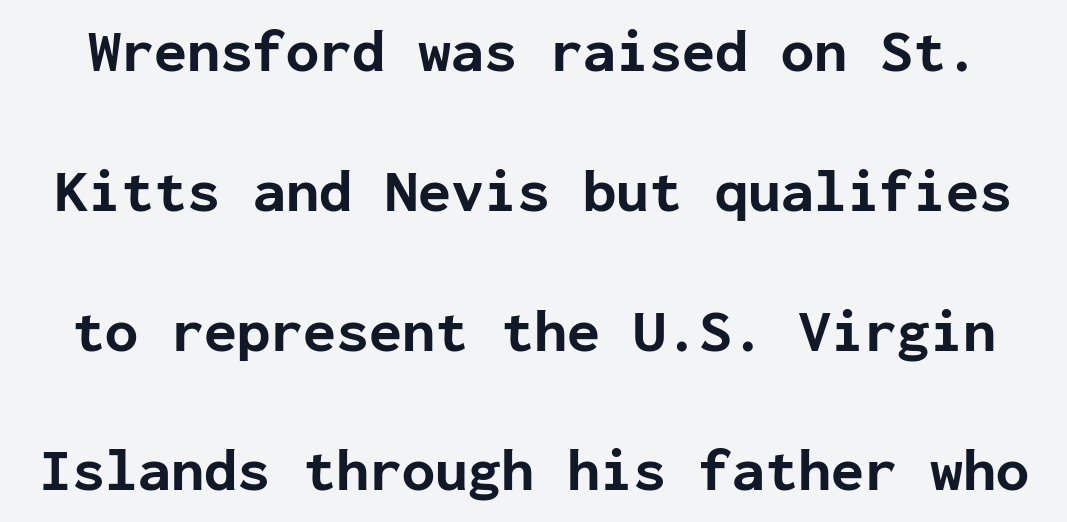
Any mark beneath the type? The region is blank. You could count columns in this text — the font is strictly monospaced. Observe the absence of serifs on each vertical stroke in this sample. Heavy-handed strokes throughout: this text is bold. The space between consecutive lines is lavish. Words appear dense and cohesive because spacing is normal.
